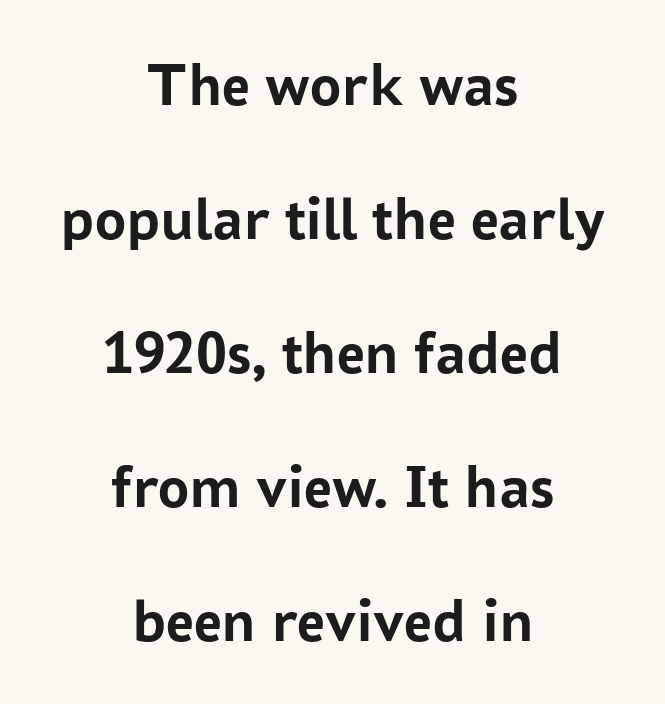
Q: Is the text bold? A: Yes.
Q: Is the text italic (slanted)? A: No, it is upright.
Q: Is the typeface a serif or a sans-serif typeface? A: Sans-serif.
Q: Is the text underlined? A: No.
Q: How is the paragraph aligned? A: Centered.
Q: Is the spacing between letters normal or unusually wide? A: Normal.
Q: Is the spacing between lines tight, normal or loose? A: Loose.
Q: Width (condensed, normal, or wide)? A: Normal.
Q: Stroke contrast? A: Low.
Q: x-height? A: Medium.
Q: Monospaced? A: No.
